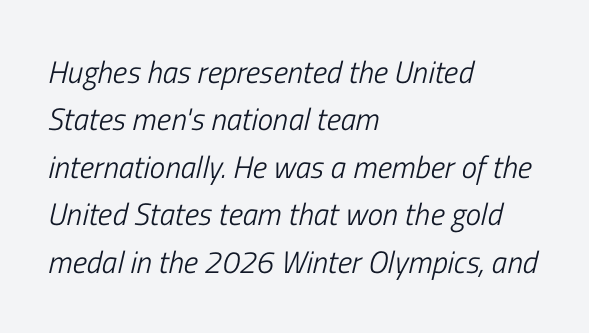
The lines sit at an ordinary, default distance from one another. The gaps between neighbouring characters are ordinary and unremarkable. Designer's note — italics engaged. A typesetter would call this proportional, since set widths differ per character. Which margin do the lines hug? The left one — the right edge is uneven.
